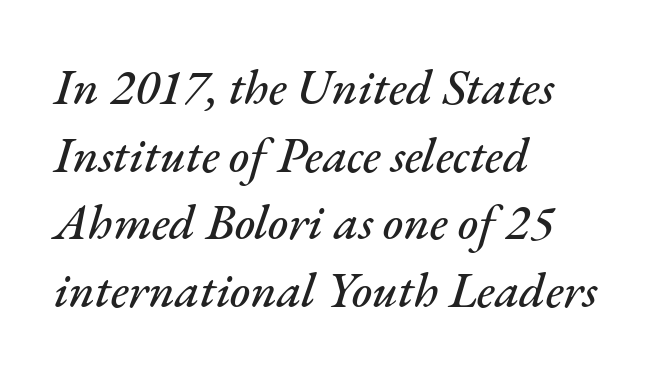
Q: Is the text italic (slanted)? A: Yes, it leans right by about 17 degrees.
Q: Is the text underlined? A: No.
Q: How is the paragraph aligned? A: Left-aligned.
Q: Is the spacing between letters normal or unusually wide? A: Normal.
Q: Is the spacing between lines tight, normal or loose? A: Normal.
Q: Width (condensed, normal, or wide)? A: Normal.
Q: Stroke contrast? A: Medium.
Q: x-height? A: Small.
Q: Monospaced? A: No.
